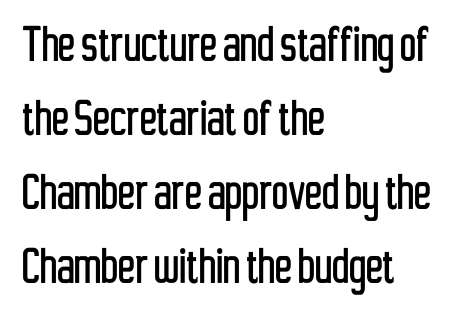
{"serif": "no", "italic": "no", "width": "condensed", "stroke_contrast": "low", "x_height": "medium", "monospaced": "no", "underline": "no", "align": "left", "line_spacing": "normal", "line_spacing_ratio": 1.3, "letter_spacing": "normal", "letter_spacing_em": 0.0, "glyph_px": 57}
